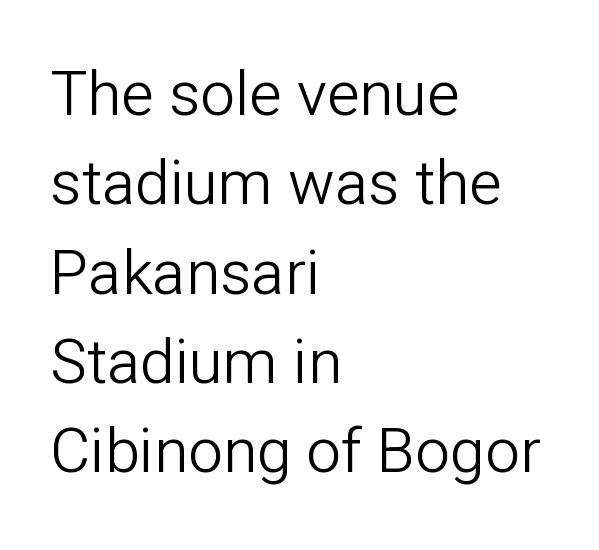
The image shows 62 px light sans-serif type, upright; set left-aligned, normal line spacing (1.44x), normal letter spacing, not underlined; low stroke contrast and a medium x-height.
